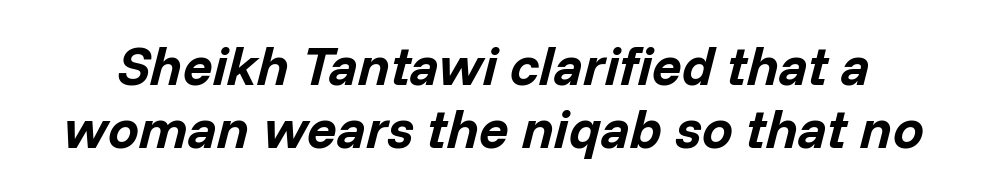
{"italic": "yes", "lean": "right", "slant_degrees": 14, "bold": "yes", "weight": "bold", "width": "normal", "stroke_contrast": "low", "x_height": "medium", "monospaced": "no", "underline": "no", "line_spacing": "tight", "line_spacing_ratio": 1.14, "letter_spacing": "normal", "letter_spacing_em": 0.0, "glyph_px": 55}
